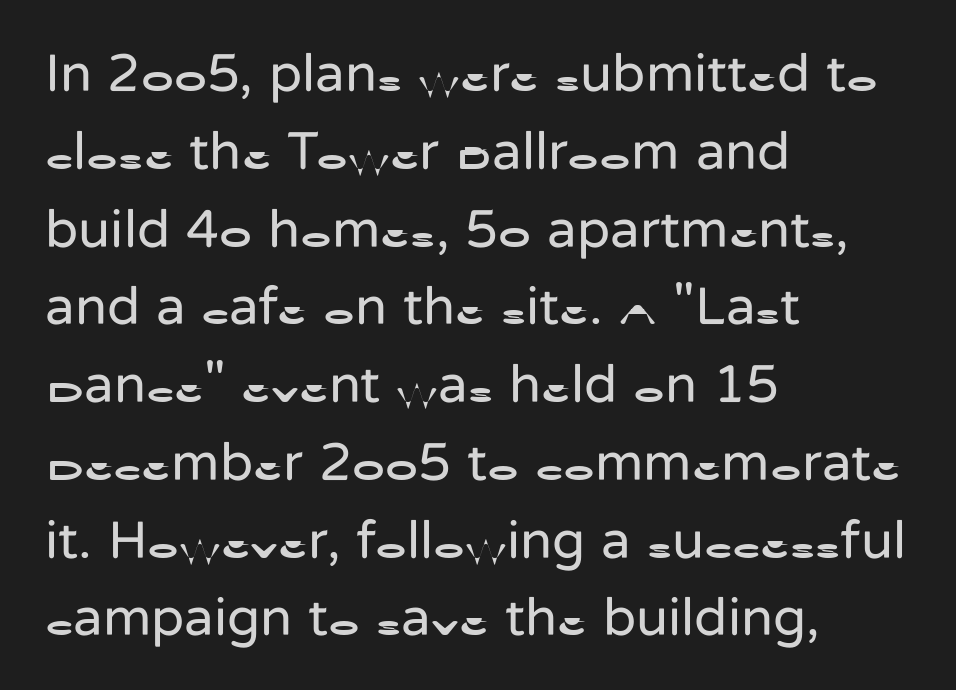
The image shows 54 px regular-weight sans-serif type, upright; set left-aligned, normal line spacing (1.44x), normal letter spacing, not underlined; low stroke contrast and a medium x-height.
